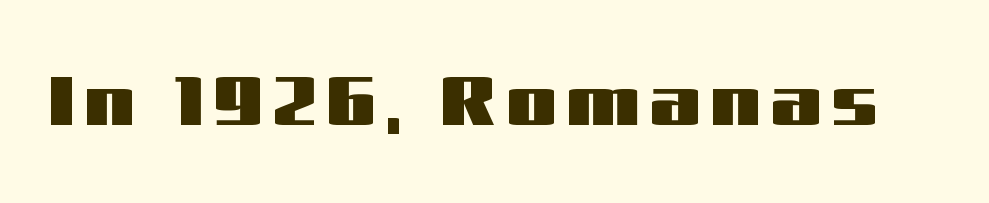
{"serif": "no", "italic": "no", "width": "wide", "stroke_contrast": "medium", "x_height": "medium", "monospaced": "no", "underline": "no", "glyph_px": 71}
